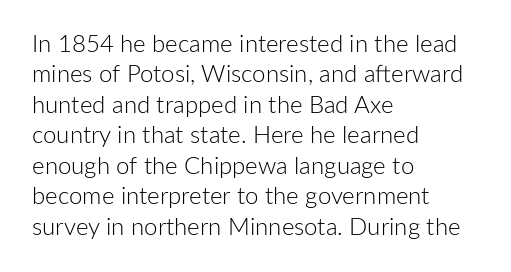
Q: Is the text bold? A: No.
Q: Is the text italic (slanted)? A: No, it is upright.
Q: Is the text underlined? A: No.
Q: How is the paragraph aligned? A: Left-aligned.
Q: Is the spacing between letters normal or unusually wide? A: Normal.
Q: Is the spacing between lines tight, normal or loose? A: Normal.
